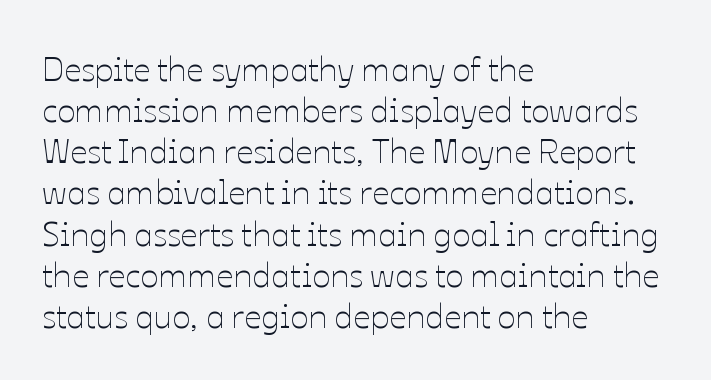
{"italic": "no", "bold": "no", "weight": "thin", "width": "normal", "stroke_contrast": "low", "x_height": "medium", "monospaced": "no", "underline": "no", "align": "left", "line_spacing_ratio": 1.21, "letter_spacing": "normal", "letter_spacing_em": 0.0, "glyph_px": 34}
